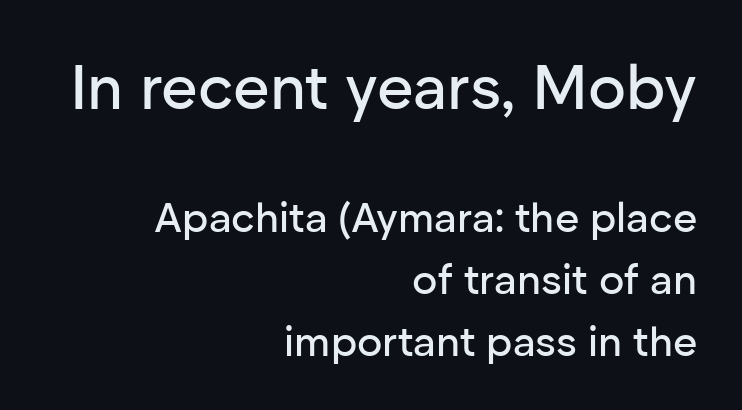
The image shows 63 px sans-serif type, upright; set right-aligned, normal line spacing (1.48x), normal letter spacing, not underlined; the first (top) block is 1.5x larger; low stroke contrast and a medium x-height.
